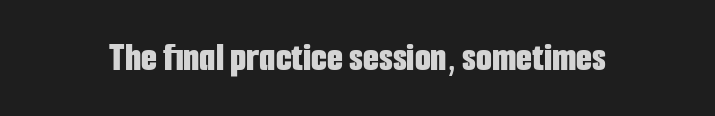
Q: Is the text bold? A: Yes.
Q: Is the text italic (slanted)? A: No, it is upright.
Q: Is the typeface a serif or a sans-serif typeface? A: Sans-serif.
Q: Is the text underlined? A: No.
Q: Is the spacing between letters normal or unusually wide? A: Normal.
Q: Width (condensed, normal, or wide)? A: Condensed.
Q: Stroke contrast? A: Low.
Q: x-height? A: Medium.
Q: Monospaced? A: No.
